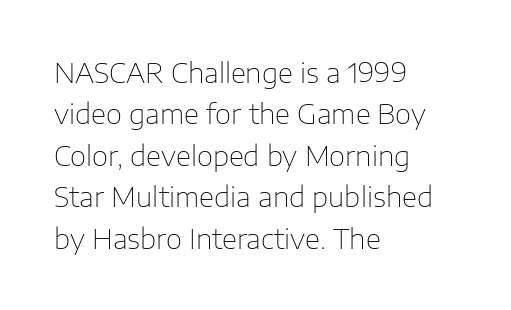
The image shows 28 px thin sans-serif type, upright; set left-aligned, normal line spacing (1.48x), normal letter spacing, not underlined; low stroke contrast and a medium x-height.
